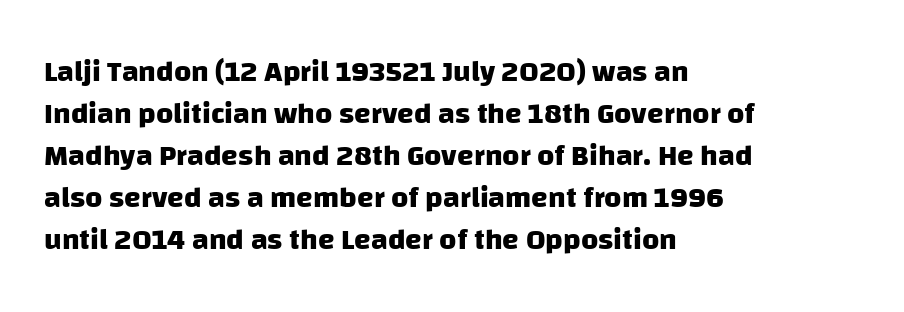
{"serif": "no", "bold": "yes", "weight": "heavy", "width": "normal", "stroke_contrast": "low", "x_height": "large", "monospaced": "no", "underline": "no", "align": "left", "line_spacing": "normal", "line_spacing_ratio": 1.4, "letter_spacing": "normal", "letter_spacing_em": 0.0, "glyph_px": 30}
